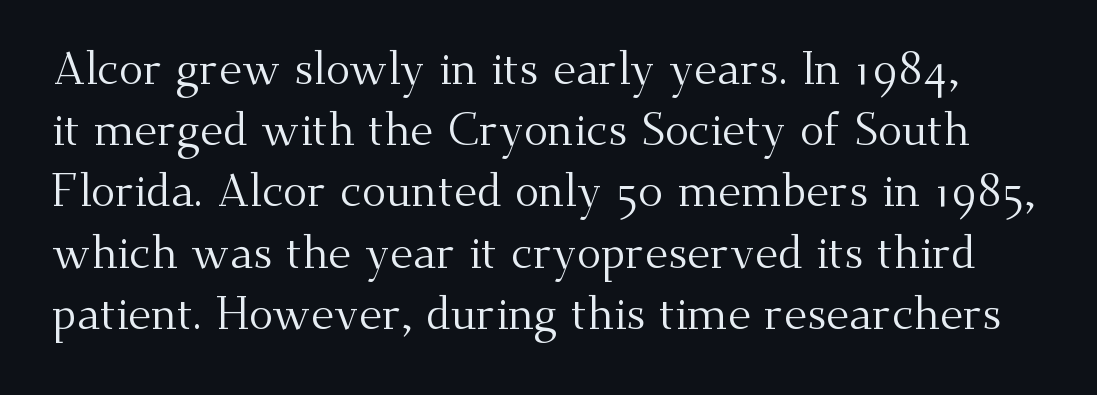
Q: Is the text bold? A: No.
Q: Is the text italic (slanted)? A: No, it is upright.
Q: Is the typeface a serif or a sans-serif typeface? A: Serif.
Q: Is the text underlined? A: No.
Q: Is the spacing between letters normal or unusually wide? A: Normal.
Q: Is the spacing between lines tight, normal or loose? A: Normal.
Q: Width (condensed, normal, or wide)? A: Normal.
Q: Stroke contrast? A: Medium.
Q: x-height? A: Small.
Q: Monospaced? A: No.
